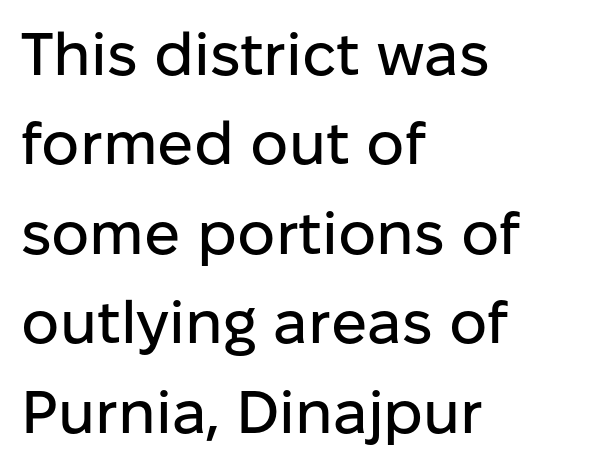
Q: Is the text italic (slanted)? A: No, it is upright.
Q: Is the typeface a serif or a sans-serif typeface? A: Sans-serif.
Q: Is the text underlined? A: No.
Q: How is the paragraph aligned? A: Left-aligned.
Q: Is the spacing between letters normal or unusually wide? A: Normal.
Q: Is the spacing between lines tight, normal or loose? A: Normal.
Q: Width (condensed, normal, or wide)? A: Normal.
Q: Stroke contrast? A: Low.
Q: x-height? A: Medium.
Q: Monospaced? A: No.
